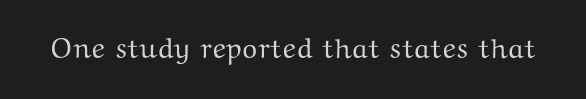
Do the characters align in a grid? No, the font is proportional. Underline: absent. What kind of face is this? One with serifs. Nothing unusual about the tracking: characters are spaced as the font intends. In terms of posture, this sample is upright.
